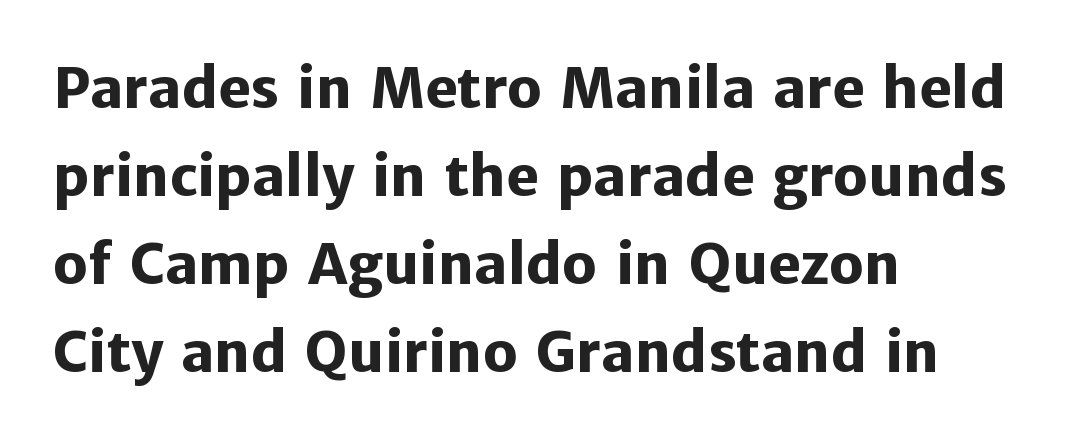
A classic flush-left, rag-right setting is used for this passage. Ordinary non-slanted type is in use. The area under the type is left untouched. Inter-character spacing is left at the font's built-in metrics. The rendering uses natural spacing where letterforms have individual widths.
